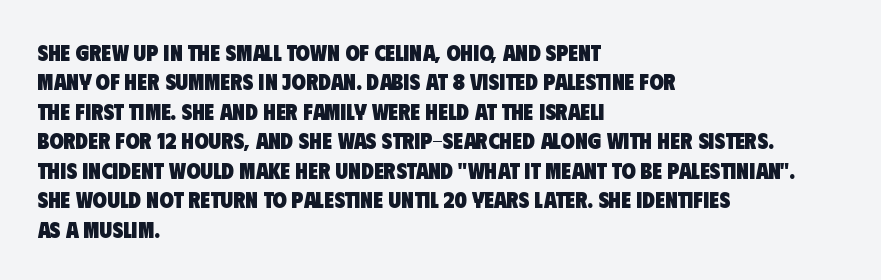
{"bold": "yes", "underline": "no", "align": "left", "line_spacing": "normal", "line_spacing_ratio": 1.28, "letter_spacing": "normal", "letter_spacing_em": 0.0, "glyph_px": 23}
